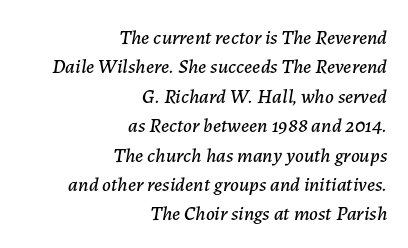
Q: Is the text italic (slanted)? A: Yes, it leans right by about 7 degrees.
Q: Is the text underlined? A: No.
Q: How is the paragraph aligned? A: Right-aligned.
Q: Is the spacing between letters normal or unusually wide? A: Normal.
Q: Is the spacing between lines tight, normal or loose? A: Normal.
